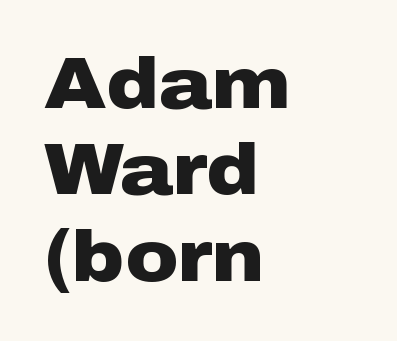
The image shows 72 px heavy, wide sans-serif type, upright; set left-aligned, line spacing 1.2x, normal letter spacing, not underlined; low stroke contrast and a medium x-height.
